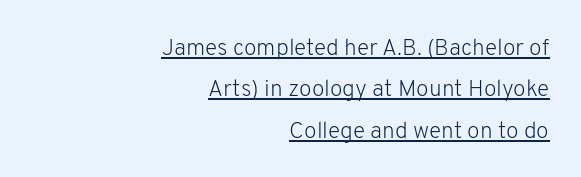
The image shows 23 px text type, upright; set right-aligned, line spacing 1.8x, normal letter spacing, underlined.
